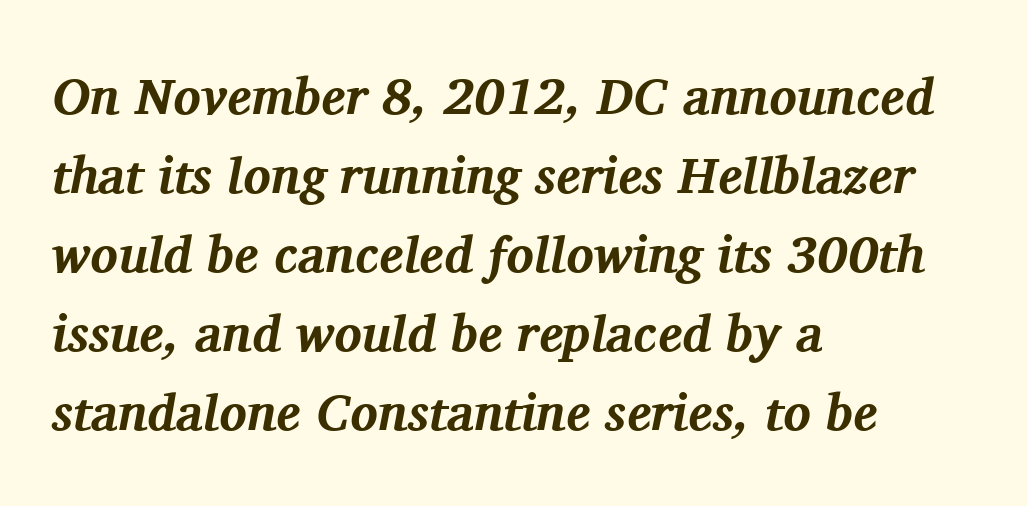
{"serif": "yes", "italic": "yes", "lean": "right", "slant_degrees": 11, "bold": "yes", "weight": "bold", "width": "normal", "stroke_contrast": "medium", "x_height": "medium", "monospaced": "no", "underline": "no", "align": "left", "line_spacing": "normal", "line_spacing_ratio": 1.55, "letter_spacing": "normal", "letter_spacing_em": 0.0, "glyph_px": 51}
